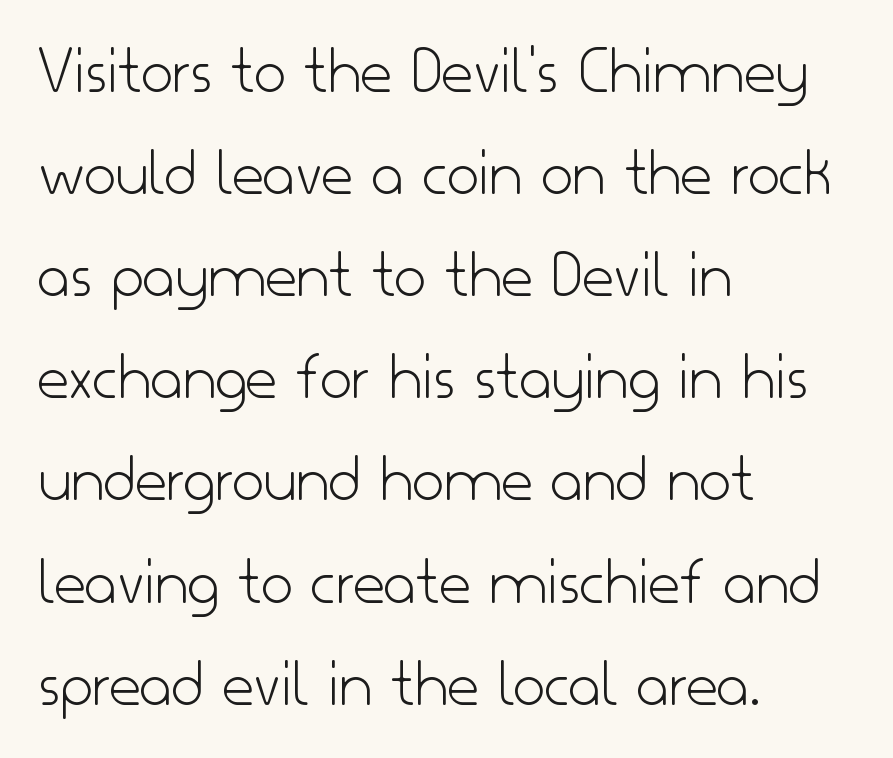
How are the letters spaced? Ordinarily, with no added tracking. The specimen omits any rule beneath the text block's lines. No feet cap the strokes, marking this as sans-serif type. Teacher's note: observe the even left margin — that is flush-left alignment.
